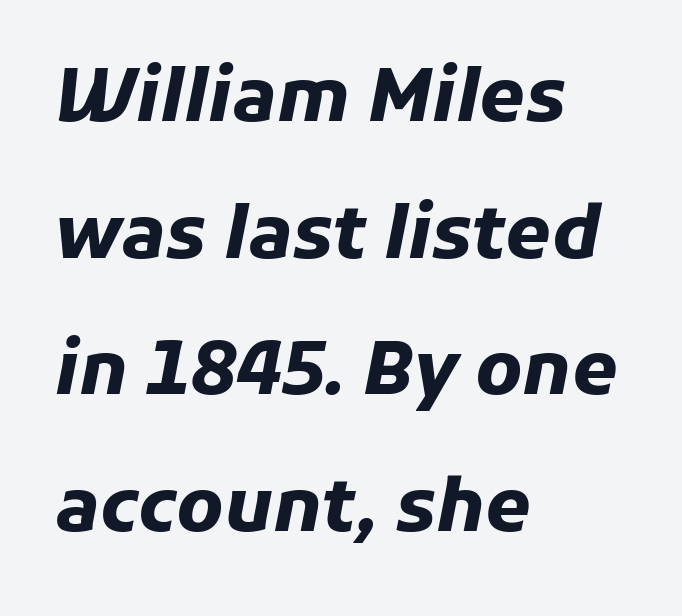
{"italic": "yes", "lean": "right", "slant_degrees": 11, "bold": "yes", "weight": "heavy", "width": "normal", "stroke_contrast": "low", "x_height": "medium", "monospaced": "no", "underline": "no", "align": "left", "line_spacing_ratio": 1.87, "letter_spacing": "normal", "letter_spacing_em": 0.0, "glyph_px": 73}
